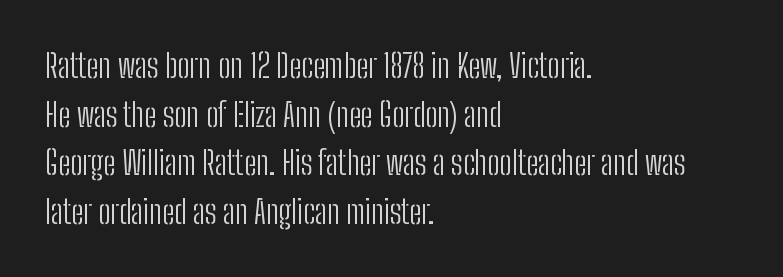
The image shows 33 px light, condensed sans-serif type, upright; set left-aligned, normal line spacing (1.47x), normal letter spacing, not underlined; low stroke contrast and a medium x-height.
